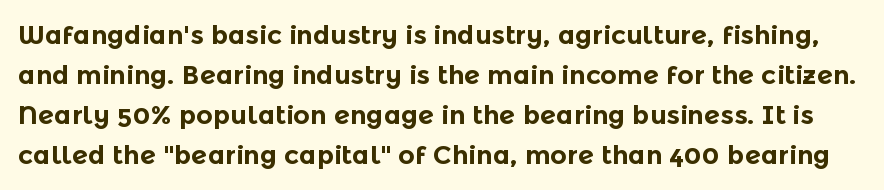
Q: Is the text bold? A: Yes.
Q: Is the text italic (slanted)? A: No, it is upright.
Q: Is the text underlined? A: No.
Q: Is the spacing between letters normal or unusually wide? A: Normal.
Q: Is the spacing between lines tight, normal or loose? A: Normal.
